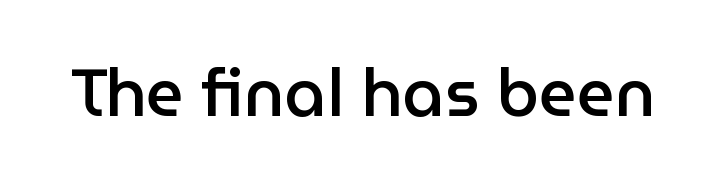
{"serif": "no", "italic": "no", "bold": "semi", "weight": "semibold", "width": "normal", "stroke_contrast": "low", "x_height": "medium", "monospaced": "no", "underline": "no", "letter_spacing": "normal", "letter_spacing_em": 0.0, "glyph_px": 66}
